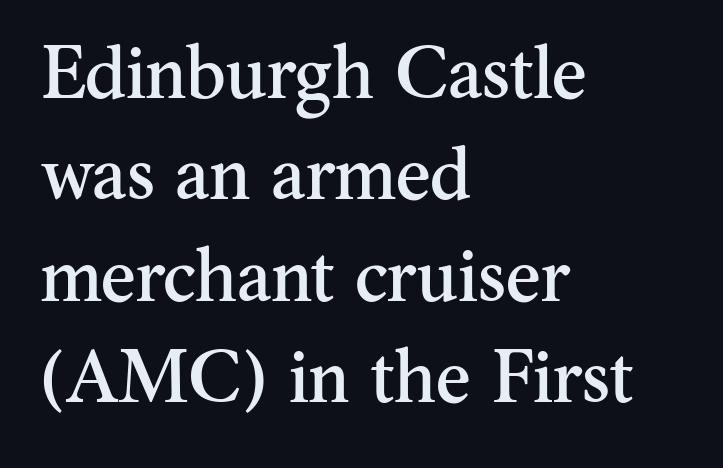
Plain, unruled lines of type. Does the type have serifs? Yes, each stem ends in a small foot. The lines sit at an ordinary, default distance from one another. You could call the tracking neutral — neither tight nor loose. Think of a printed novel: that variable character pitch is what you see here. Characters remain perfectly vertical along every line.
